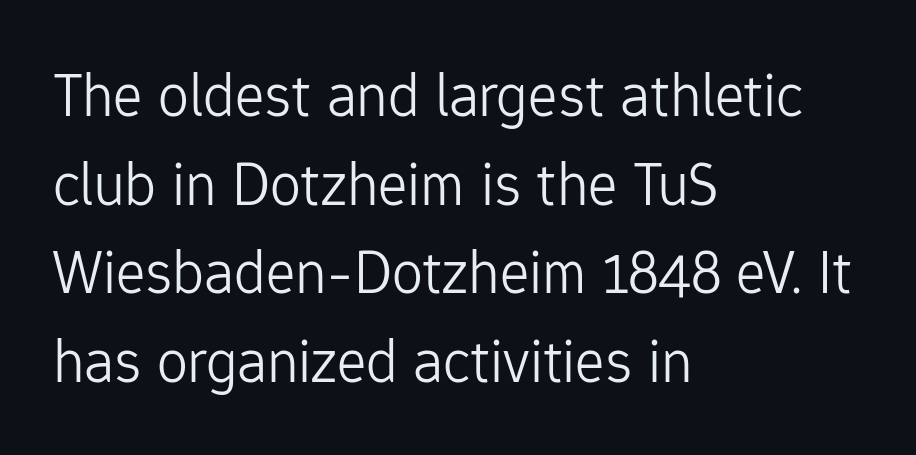
Q: Is the text bold? A: No.
Q: Is the text italic (slanted)? A: No, it is upright.
Q: Is the typeface a serif or a sans-serif typeface? A: Sans-serif.
Q: Is the text underlined? A: No.
Q: How is the paragraph aligned? A: Left-aligned.
Q: Is the spacing between letters normal or unusually wide? A: Normal.
Q: Is the spacing between lines tight, normal or loose? A: Normal.
Q: Width (condensed, normal, or wide)? A: Normal.
Q: Stroke contrast? A: Low.
Q: x-height? A: Medium.
Q: Monospaced? A: No.
